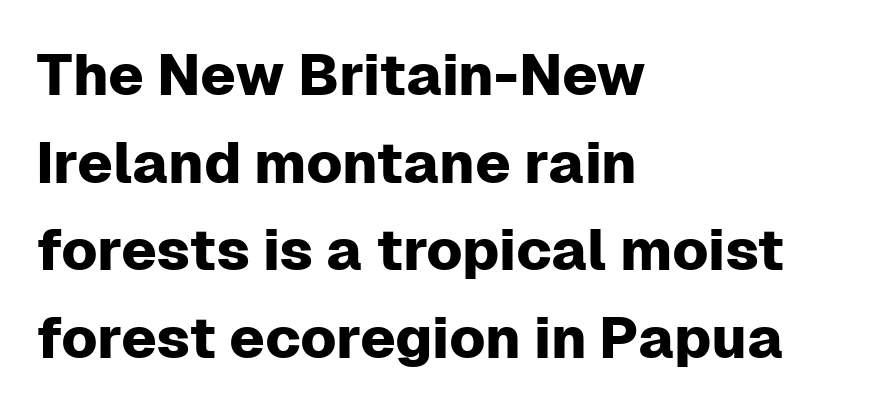
{"serif": "no", "italic": "no", "width": "normal", "stroke_contrast": "low", "x_height": "medium", "monospaced": "no", "underline": "no", "align": "left", "line_spacing": "normal", "line_spacing_ratio": 1.51, "letter_spacing": "normal", "letter_spacing_em": 0.0, "glyph_px": 58}
